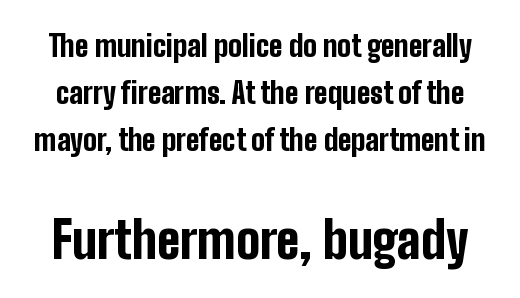
{"serif": "no", "italic": "no", "bold": "yes", "weight": "bold", "width": "condensed", "stroke_contrast": "low", "x_height": "medium", "monospaced": "no", "underline": "no", "line_spacing": "normal", "line_spacing_ratio": 1.62, "letter_spacing": "normal", "letter_spacing_em": 0.0, "larger_block": "second", "size_ratio": 1.72, "glyph_px": 50}
